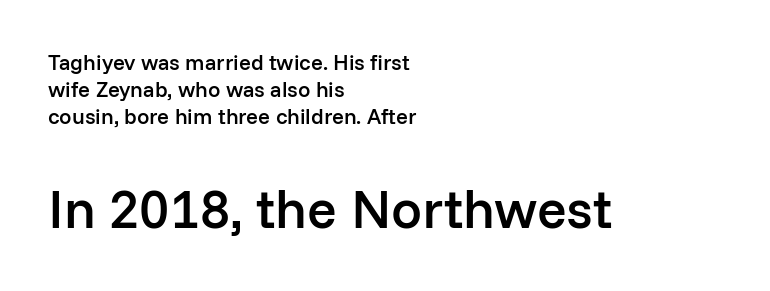
The letters in the lower block stand taller than those in the block above. Rule under the text: the space is simply empty. Unlike italic type, these characters show no tilt at all. The face used here is proportionally spaced, like ordinary book or web type. The glyphs in this specimen are sans serif.
